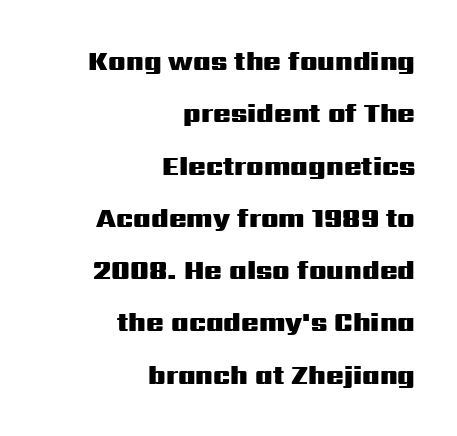
{"italic": "no", "bold": "yes", "underline": "no", "align": "right", "line_spacing": "loose", "line_spacing_ratio": 2.01, "letter_spacing": "normal", "letter_spacing_em": 0.0, "glyph_px": 26}
